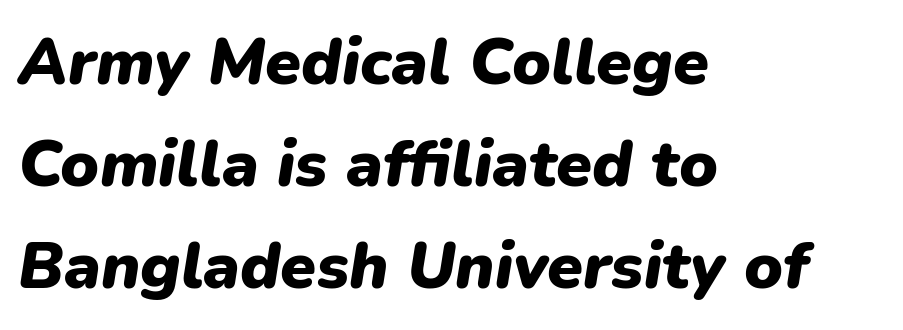
Q: Is the text bold? A: Yes.
Q: Is the text italic (slanted)? A: Yes, it leans right by about 9 degrees.
Q: Is the text underlined? A: No.
Q: How is the paragraph aligned? A: Left-aligned.
Q: Is the spacing between letters normal or unusually wide? A: Normal.
Q: Is the spacing between lines tight, normal or loose? A: Normal.
Q: Width (condensed, normal, or wide)? A: Normal.
Q: Stroke contrast? A: Low.
Q: x-height? A: Medium.
Q: Monospaced? A: No.
